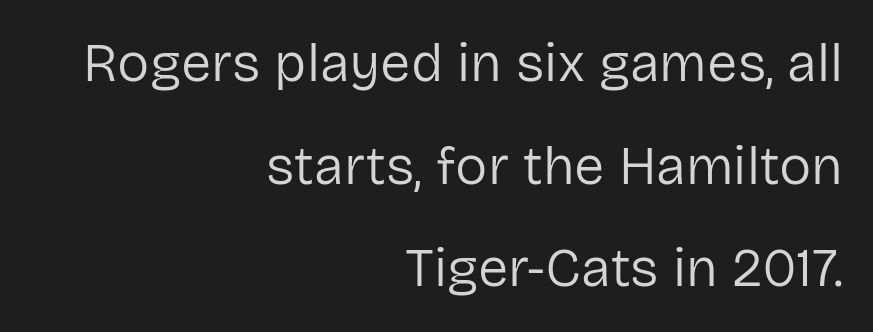
The strip under each line holds only bare page. Examine the stroke ends and you'll find no serifs. Whoever set this chose breathing room over compactness in the vertical rhythm. In terms of posture, this sample is upright. The weight tops out at a normal text grade.
